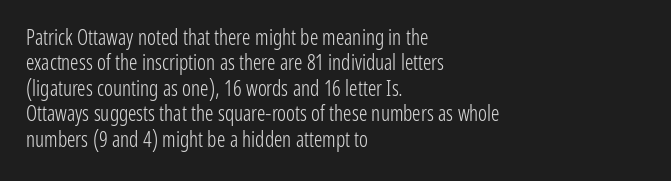
The image shows 21 px text type, upright; set left-aligned, line spacing 1.21x, normal letter spacing, not underlined.
